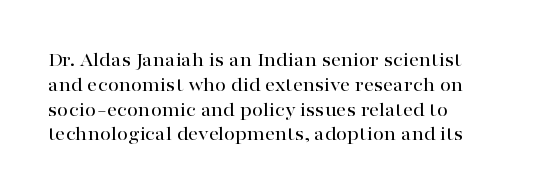
Q: Is the text italic (slanted)? A: No, it is upright.
Q: Is the text underlined? A: No.
Q: Is the spacing between letters normal or unusually wide? A: Normal.
